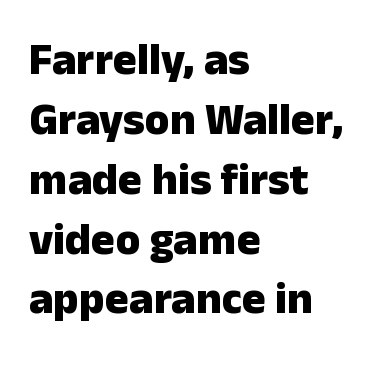
{"serif": "no", "italic": "no", "bold": "yes", "weight": "heavy", "width": "normal", "stroke_contrast": "low", "x_height": "medium", "monospaced": "no", "underline": "no", "align": "left", "line_spacing": "normal", "line_spacing_ratio": 1.33, "letter_spacing": "normal", "letter_spacing_em": 0.0, "glyph_px": 45}
